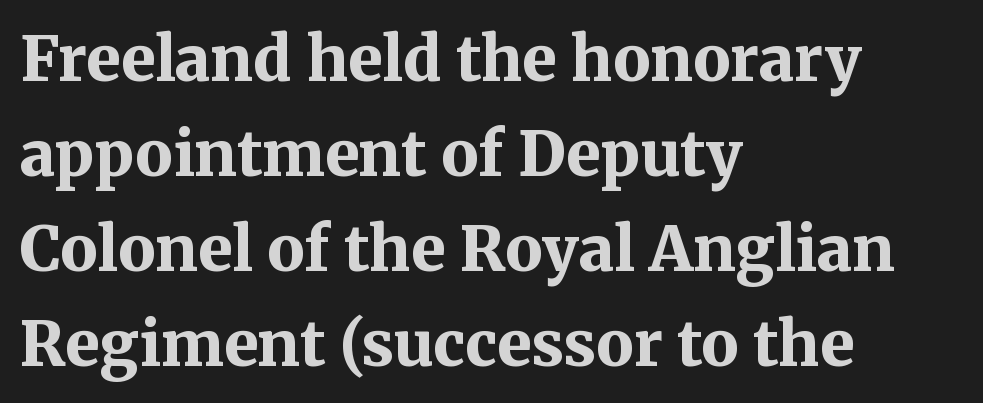
The image shows 62 px bold serif type, upright; set left-aligned, normal line spacing (1.53x), normal letter spacing, not underlined; medium stroke contrast and a medium x-height.
